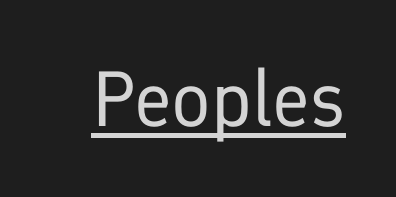
{"serif": "no", "italic": "no", "bold": "no", "weight": "regular", "width": "normal", "stroke_contrast": "low", "x_height": "medium", "monospaced": "no", "underline": "yes", "letter_spacing": "normal", "letter_spacing_em": 0.0, "glyph_px": 78}
